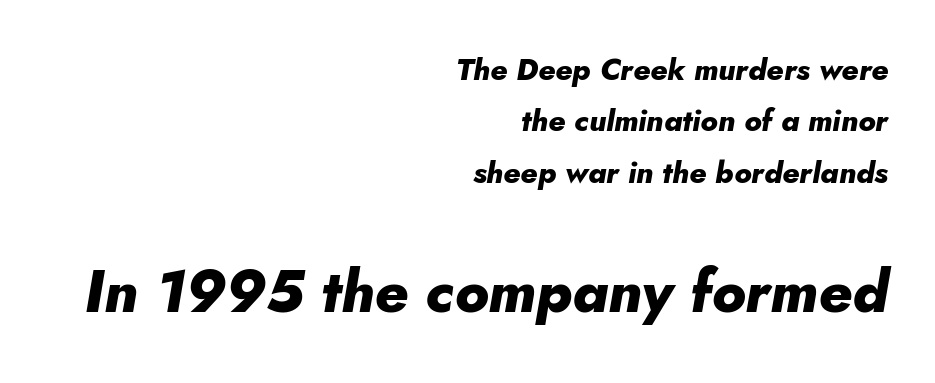
The image shows 59 px heavy type, italic (leaning right); set right-aligned, line spacing 1.71x, normal letter spacing, not underlined; the second (bottom) block is 1.97x larger; low stroke contrast and a small x-height.
